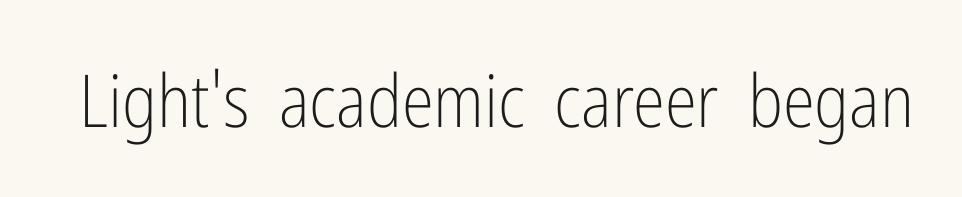
The image shows 73 px light, condensed sans-serif type, upright; set normal letter spacing, not underlined; low stroke contrast and a medium x-height.
